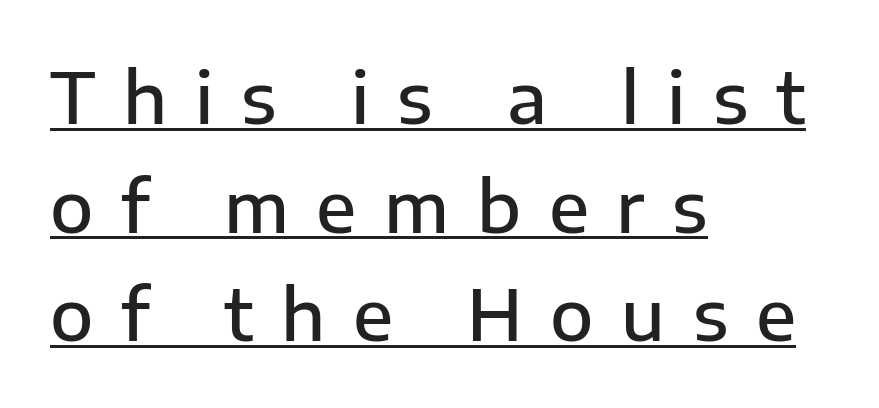
Typographically, this falls in the sans-serif category. Each new line begins a customary step beneath the previous one. Here the designer chose a conventional face with non-uniform glyph widths. The lines in this sample share a left origin and differ only in where they stop.
